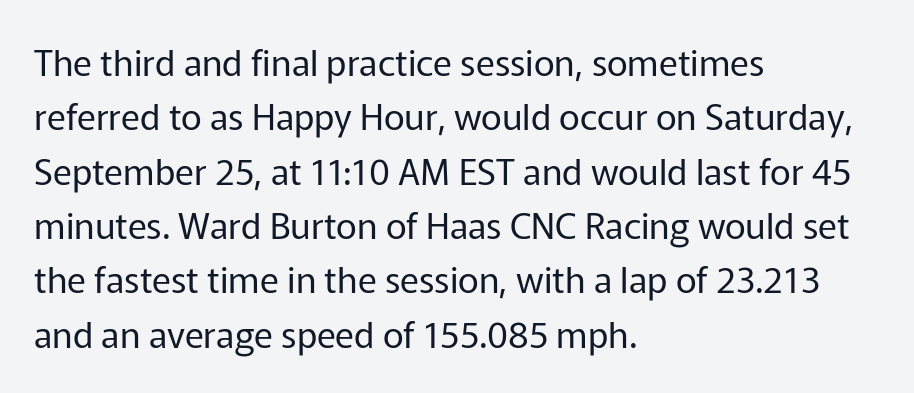
The image shows 36 px regular-weight sans-serif type, upright; set left-aligned, normal line spacing (1.51x), normal letter spacing, not underlined; low stroke contrast and a medium x-height.
